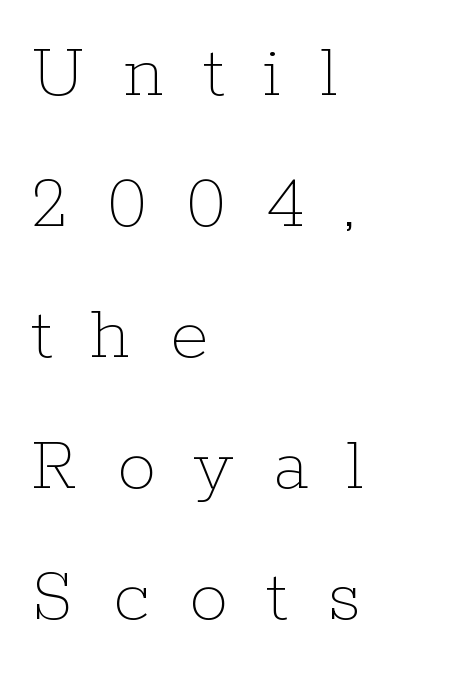
Q: Is the text bold? A: No.
Q: Is the text italic (slanted)? A: No, it is upright.
Q: Is the text underlined? A: No.
Q: How is the paragraph aligned? A: Left-aligned.
Q: Is the spacing between letters normal or unusually wide? A: Unusually wide.
Q: Is the spacing between lines tight, normal or loose? A: Normal.
Q: Width (condensed, normal, or wide)? A: Normal.
Q: Stroke contrast? A: Low.
Q: x-height? A: Medium.
Q: Monospaced? A: No.
